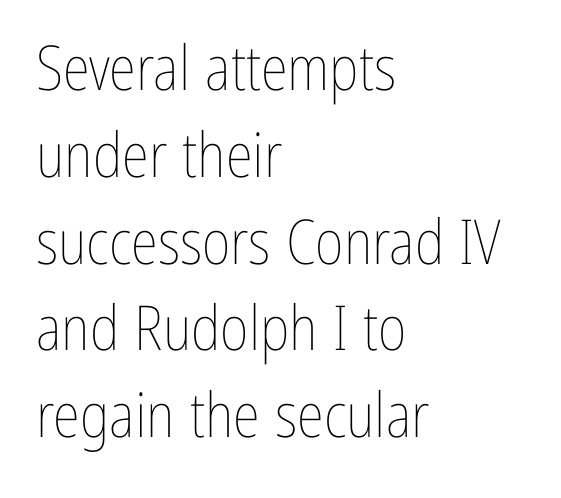
Q: Is the text bold? A: No.
Q: Is the text italic (slanted)? A: No, it is upright.
Q: Is the text underlined? A: No.
Q: How is the paragraph aligned? A: Left-aligned.
Q: Is the spacing between letters normal or unusually wide? A: Normal.
Q: Is the spacing between lines tight, normal or loose? A: Normal.
Q: Width (condensed, normal, or wide)? A: Condensed.
Q: Stroke contrast? A: Low.
Q: x-height? A: Medium.
Q: Monospaced? A: No.
